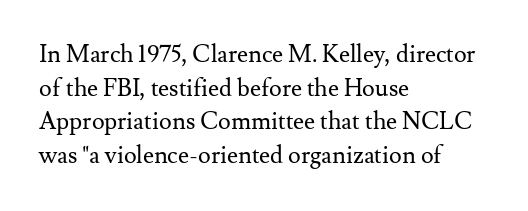
Q: Is the text bold? A: No.
Q: Is the text italic (slanted)? A: No, it is upright.
Q: Is the text underlined? A: No.
Q: How is the paragraph aligned? A: Left-aligned.
Q: Is the spacing between letters normal or unusually wide? A: Normal.
Q: Is the spacing between lines tight, normal or loose? A: Normal.
